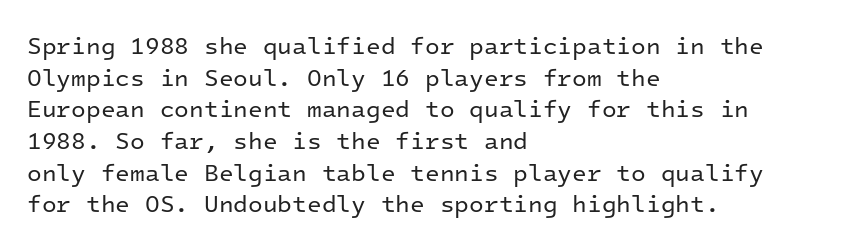
{"italic": "no", "bold": "no", "underline": "no", "align": "left", "line_spacing": "normal", "line_spacing_ratio": 1.32, "letter_spacing": "normal", "letter_spacing_em": 0.0, "glyph_px": 24}
